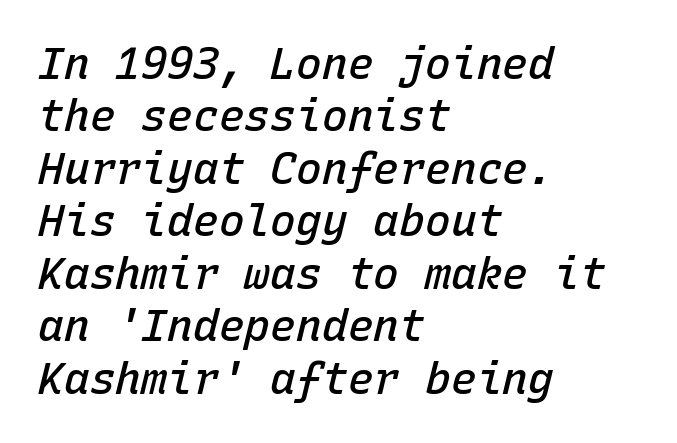
Underlining? Definitely not there. A semibold gives these letters moderate extra thickness, short of bold. An italicized treatment has been applied to the whole sample. Is this a fixed-width face? Yes — each glyph sits in an identical cell. Short and long lines alike share a common starting point at left. Observe the ordinary spacing: letters are neighbours, not strangers.
